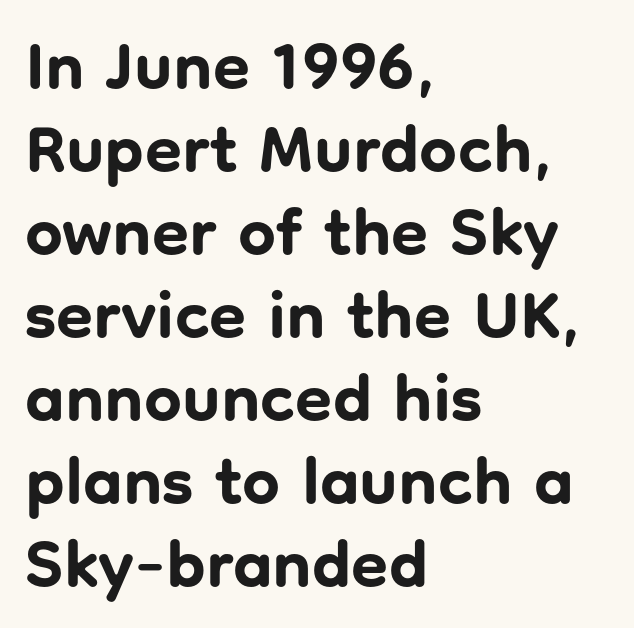
Q: Is the text bold? A: Yes.
Q: Is the text italic (slanted)? A: No, it is upright.
Q: Is the typeface a serif or a sans-serif typeface? A: Sans-serif.
Q: Is the text underlined? A: No.
Q: How is the paragraph aligned? A: Left-aligned.
Q: Is the spacing between letters normal or unusually wide? A: Normal.
Q: Width (condensed, normal, or wide)? A: Normal.
Q: Stroke contrast? A: Low.
Q: x-height? A: Medium.
Q: Monospaced? A: No.
